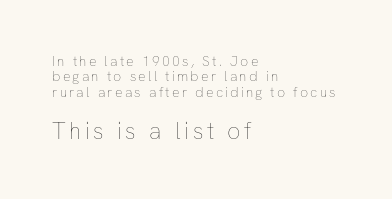
Q: Is the text bold? A: No.
Q: Is the text italic (slanted)? A: No, it is upright.
Q: Is the text underlined? A: No.
Q: How is the paragraph aligned? A: Left-aligned.
Q: Is the spacing between lines tight, normal or loose? A: Tight.
Q: Which block of text is set in a larger size, the first (top) or the second (bottom)? A: The second (bottom) one.
